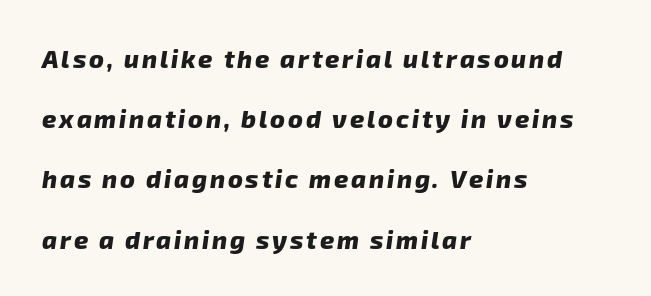
Q: Is the text bold? A: Yes.
Q: Is the text underlined? A: No.
Q: How is the paragraph aligned? A: Left-aligned.
Q: Is the spacing between lines tight, normal or loose? A: Loose.
